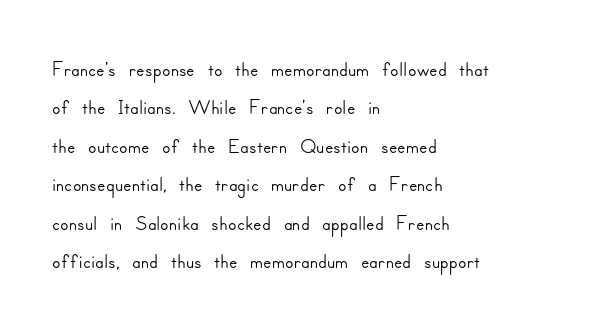
{"serif": "no", "italic": "no", "width": "normal", "stroke_contrast": "low", "x_height": "small", "monospaced": "no", "underline": "no", "align": "left", "line_spacing_ratio": 1.24, "letter_spacing": "normal", "letter_spacing_em": 0.0, "glyph_px": 31}
